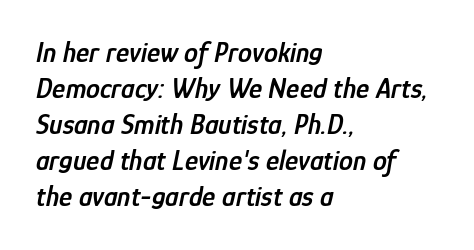
These lines keep a tight, regular rhythm from letter to letter. Any mark beneath the type? The region is blank. Leading matches the norm, producing a regular column. Designer's note — italics engaged. The passage is arranged the way most books set body copy — flush left.
